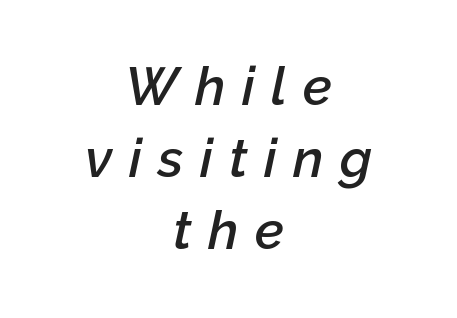
Q: Is the text bold? A: Semi-bold.
Q: Is the text italic (slanted)? A: Yes, it leans right by about 12 degrees.
Q: Is the text underlined? A: No.
Q: How is the paragraph aligned? A: Centered.
Q: Is the spacing between letters normal or unusually wide? A: Unusually wide.
Q: Is the spacing between lines tight, normal or loose? A: Normal.
Q: Width (condensed, normal, or wide)? A: Normal.
Q: Stroke contrast? A: Low.
Q: x-height? A: Medium.
Q: Monospaced? A: No.
